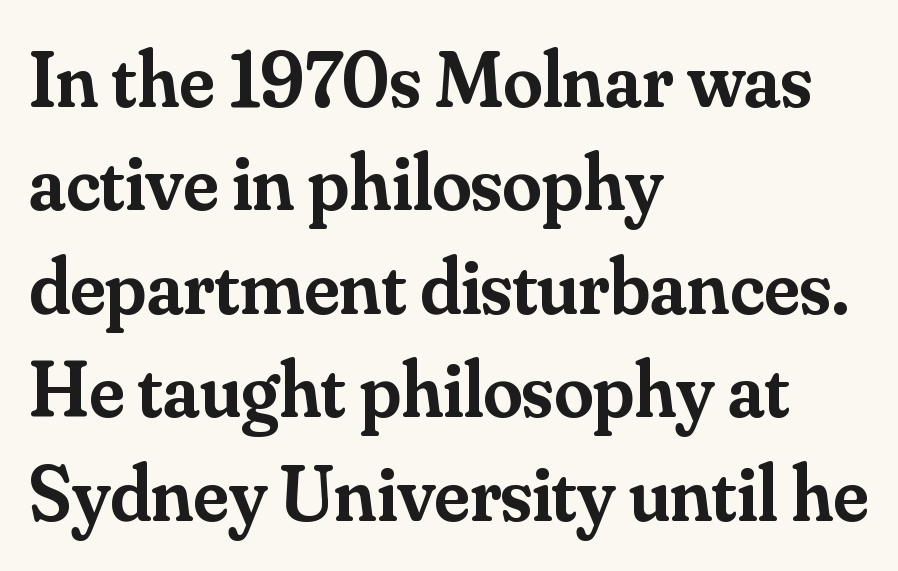
The image shows 79 px semibold serif type, upright; set left-aligned, normal line spacing (1.31x), normal letter spacing, not underlined; medium stroke contrast and a small x-height.
